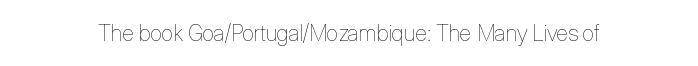
The space directly below the letters is spotless. Quick note: not italic, upright. The line texture is even and compact thanks to regular tracking. These glyphs show unthickened strokes, regular width or finer.
